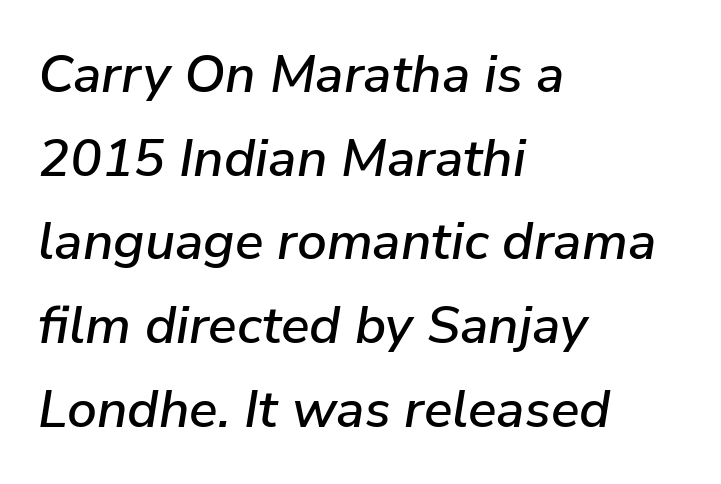
Q: Is the text italic (slanted)? A: Yes, it leans right by about 9 degrees.
Q: Is the text underlined? A: No.
Q: How is the paragraph aligned? A: Left-aligned.
Q: Is the spacing between letters normal or unusually wide? A: Normal.
Q: Is the spacing between lines tight, normal or loose? A: Normal.
Q: Width (condensed, normal, or wide)? A: Normal.
Q: Stroke contrast? A: Low.
Q: x-height? A: Medium.
Q: Monospaced? A: No.
